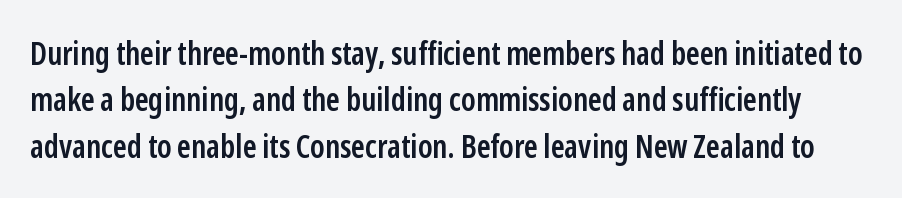
Nope, no serifs anywhere on these letters. The lines sit at an ordinary, default distance from one another. Style check: upright. The strokes are fattened partway — semibold, not bold. These lines are rendered in a variable-pitch font. These lines keep a tight, regular rhythm from letter to letter.
